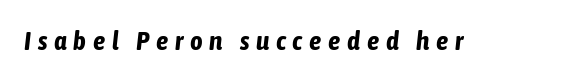
{"italic": "yes", "lean": "right", "slant_degrees": 6, "bold": "yes", "underline": "no", "letter_spacing": "wide", "letter_spacing_em": 0.25, "glyph_px": 27}
